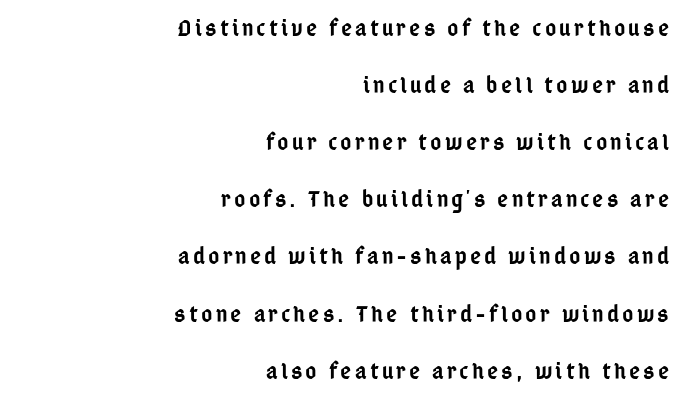
The image shows 24 px text type, upright; set right-aligned, loose line spacing (2.38x), not underlined.
